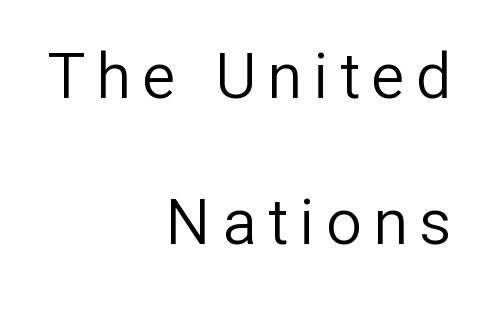
The gap between lines stays unmarked. Line ends are locked; line starts wander. The passage shown stacks its lines with a broad gap. The characters display no serif detailing; their extremities are plain.
